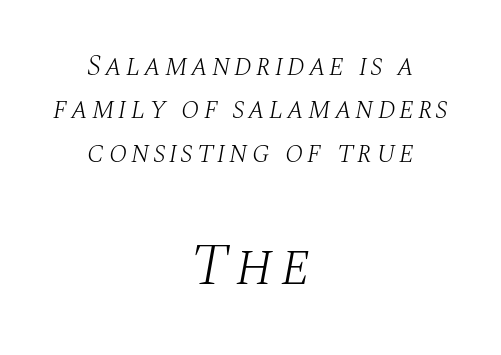
{"serif": "yes", "italic": "yes", "lean": "right", "slant_degrees": 10, "bold": "no", "weight": "light", "width": "normal", "stroke_contrast": "medium", "x_height": "large", "monospaced": "no", "underline": "no", "align": "center", "line_spacing": "normal", "line_spacing_ratio": 1.45, "larger_block": "second", "size_ratio": 1.97, "glyph_px": 59}
